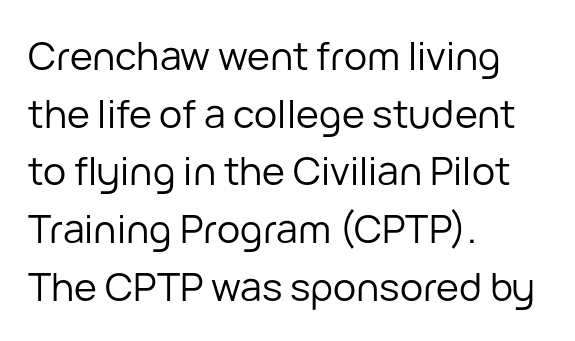
The image shows 39 px regular-weight sans-serif type, upright; set left-aligned, normal line spacing (1.48x), normal letter spacing, not underlined; low stroke contrast and a medium x-height.
